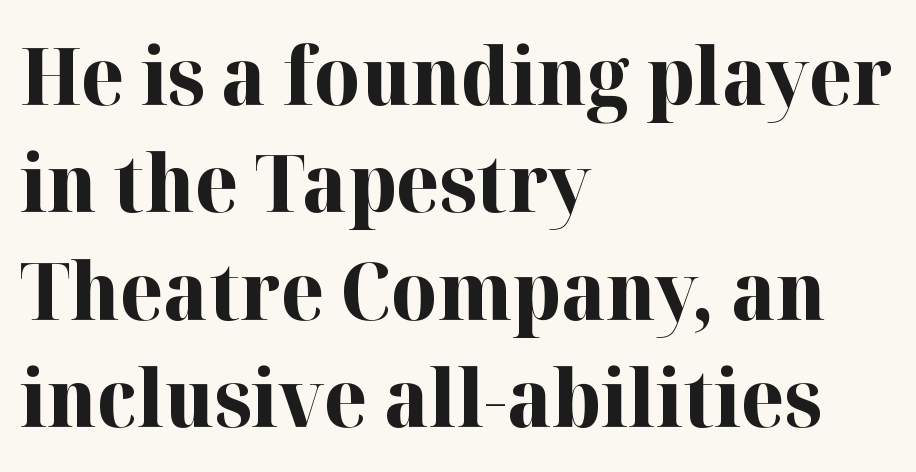
Q: Is the text bold? A: Yes.
Q: Is the text italic (slanted)? A: No, it is upright.
Q: Is the typeface a serif or a sans-serif typeface? A: Serif.
Q: Is the text underlined? A: No.
Q: How is the paragraph aligned? A: Left-aligned.
Q: Is the spacing between letters normal or unusually wide? A: Normal.
Q: Is the spacing between lines tight, normal or loose? A: Normal.
Q: Width (condensed, normal, or wide)? A: Normal.
Q: Stroke contrast? A: High.
Q: x-height? A: Medium.
Q: Monospaced? A: No.
